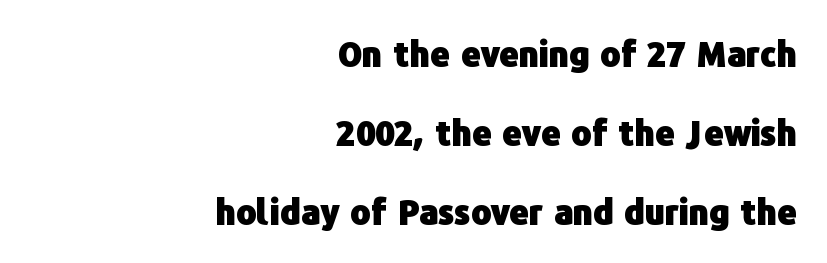
{"serif": "no", "italic": "no", "bold": "yes", "weight": "heavy", "width": "normal", "stroke_contrast": "low", "x_height": "medium", "monospaced": "no", "underline": "no", "align": "right", "line_spacing": "loose", "line_spacing_ratio": 2.32, "letter_spacing": "normal", "letter_spacing_em": 0.0, "glyph_px": 34}
